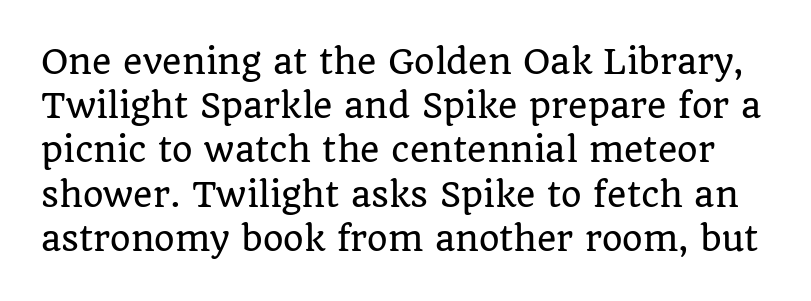
The image shows 33 px serif type, upright; set normal line spacing (1.34x), normal letter spacing, not underlined; low stroke contrast and a large x-height.
